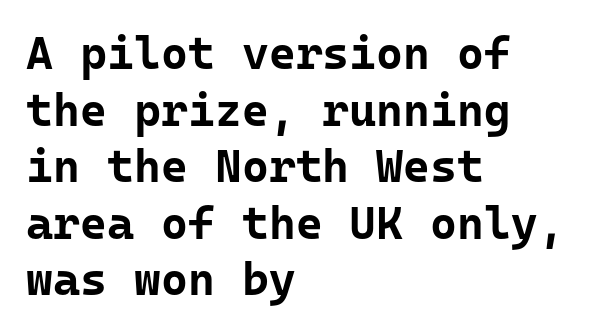
The image shows 46 px bold sans-serif type, upright, monospaced; set left-aligned, line spacing 1.23x, normal letter spacing, not underlined; low stroke contrast and a medium x-height.
